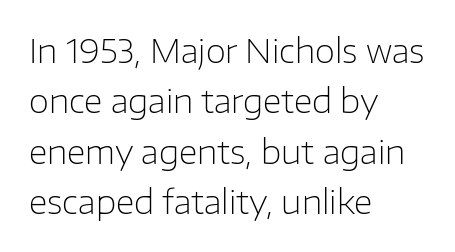
{"serif": "no", "italic": "no", "bold": "no", "weight": "light", "width": "normal", "stroke_contrast": "low", "x_height": "medium", "monospaced": "no", "underline": "no", "align": "left", "line_spacing": "normal", "line_spacing_ratio": 1.53, "letter_spacing": "normal", "letter_spacing_em": 0.0, "glyph_px": 33}
